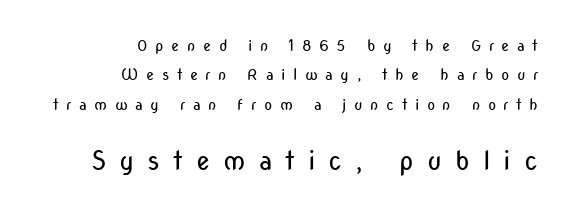
Q: Is the text bold? A: No.
Q: Is the text italic (slanted)? A: No, it is upright.
Q: Is the text underlined? A: No.
Q: How is the paragraph aligned? A: Right-aligned.
Q: Is the spacing between letters normal or unusually wide? A: Unusually wide.
Q: Is the spacing between lines tight, normal or loose? A: Loose.
Q: Which block of text is set in a larger size, the first (top) or the second (bottom)? A: The second (bottom) one.
